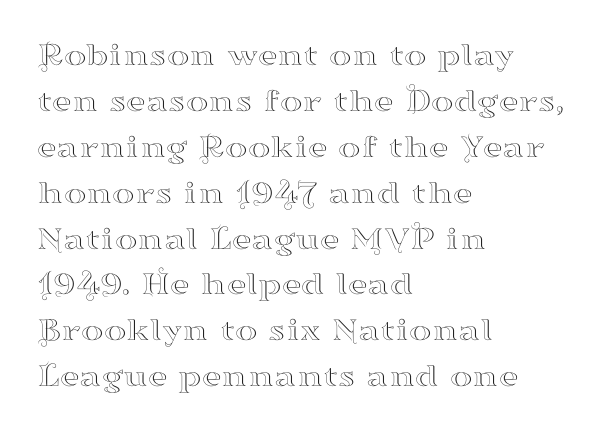
The rendering uses natural spacing where letterforms have individual widths. Has an underline been added? It has not. In terms of leading, this rendering sits right in the middle. Default kerning and tracking; the words read as compact shapes. In terms of letterform style, serifs are clearly present.
